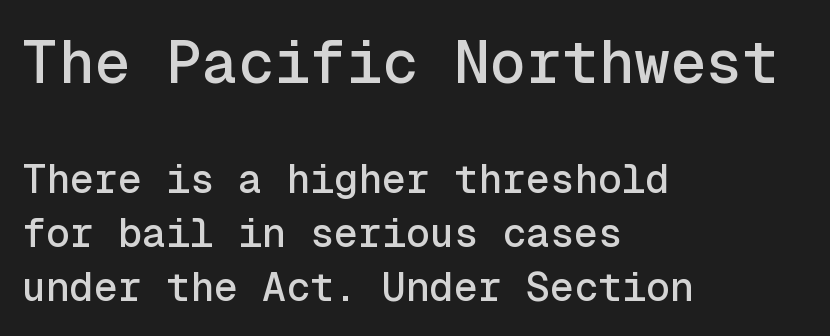
{"serif": "no", "italic": "no", "width": "normal", "x_height": "medium", "monospaced": "yes", "underline": "no", "align": "left", "line_spacing": "normal", "line_spacing_ratio": 1.36, "letter_spacing": "normal", "letter_spacing_em": 0.0, "larger_block": "first", "size_ratio": 1.5, "glyph_px": 60}
